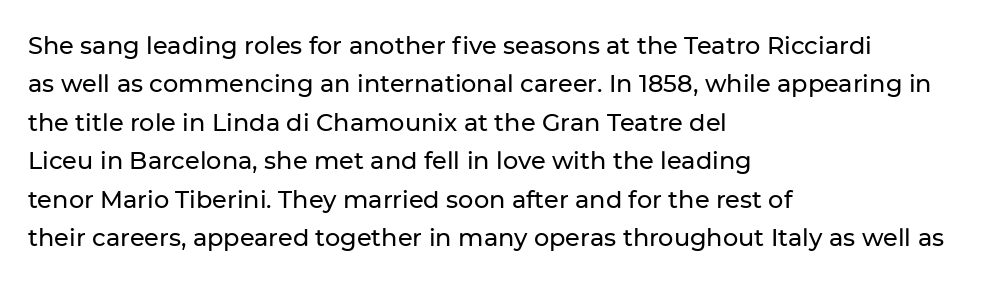
Q: Is the text italic (slanted)? A: No, it is upright.
Q: Is the text underlined? A: No.
Q: How is the paragraph aligned? A: Left-aligned.
Q: Is the spacing between letters normal or unusually wide? A: Normal.
Q: Is the spacing between lines tight, normal or loose? A: Normal.
